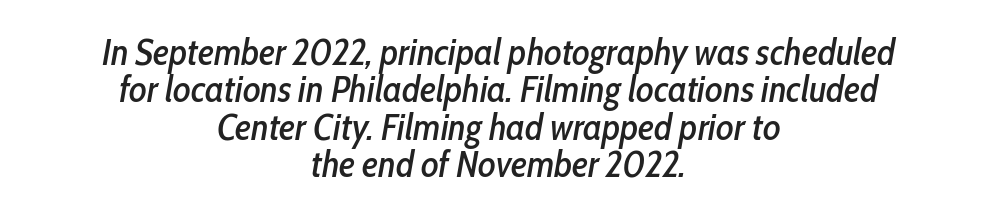
The image shows 37 px condensed type, italic (leaning right); set centered, tight line spacing (1.01x), normal letter spacing, not underlined; low stroke contrast and a medium x-height.
